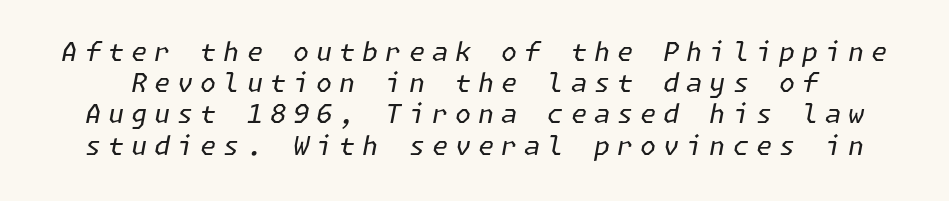
Does extra space separate the letters? Yes, quite a lot of it. The zone under the glyphs is completely vacant. The font's italic variant was chosen for this text. Letters have the restrained weight of plain body copy at most.
